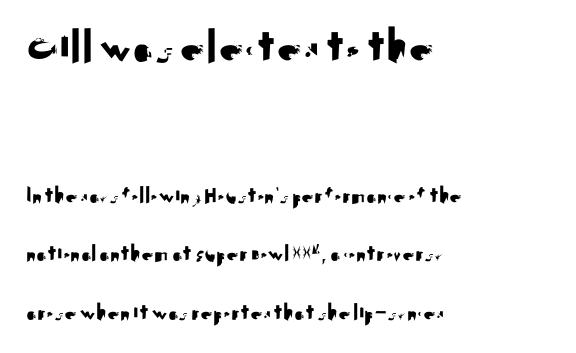
The image shows 49 px sans-serif type, upright; set left-aligned, loose line spacing (2.44x), normal letter spacing, not underlined; the first (top) block is 2.04x larger; medium stroke contrast and a small x-height.
